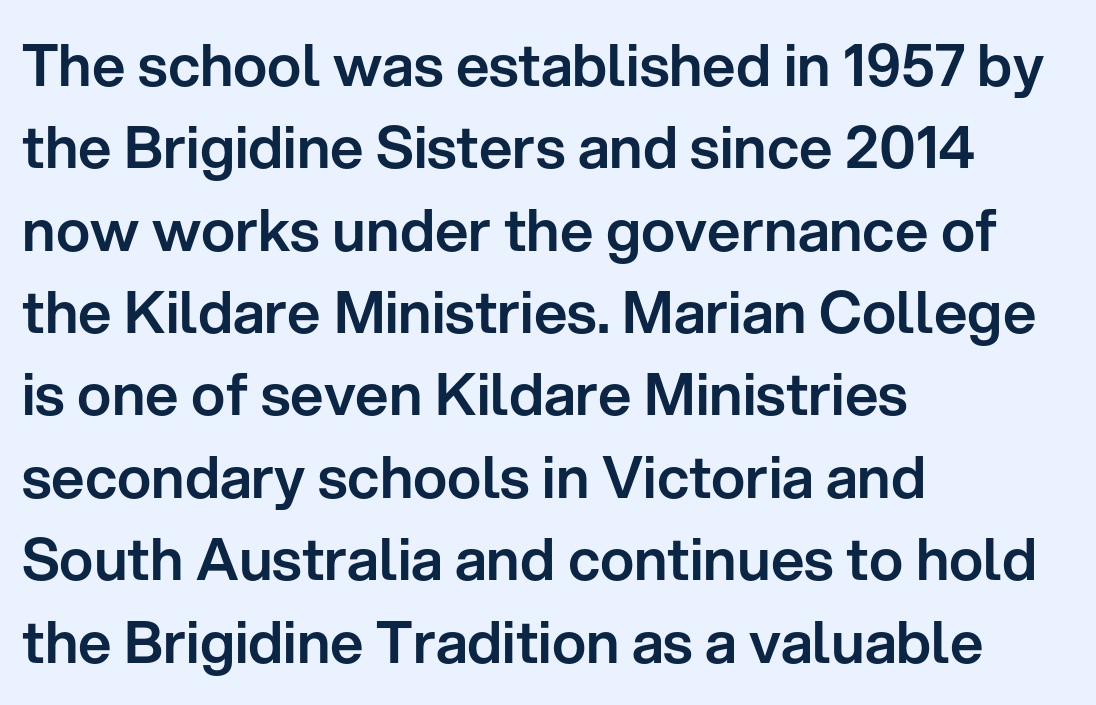
{"serif": "no", "italic": "no", "width": "normal", "stroke_contrast": "low", "x_height": "medium", "monospaced": "no", "underline": "no", "align": "left", "line_spacing": "normal", "line_spacing_ratio": 1.42, "letter_spacing": "normal", "letter_spacing_em": 0.0, "glyph_px": 58}
